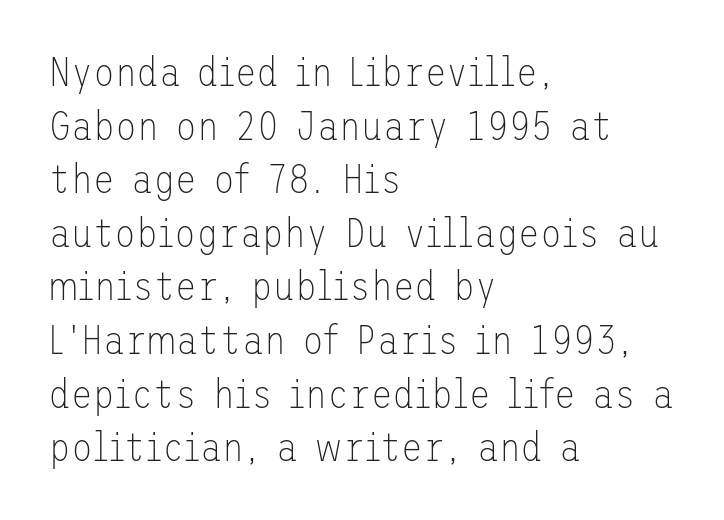
The image shows 40 px thin sans-serif type, upright; set left-aligned, normal line spacing (1.34x), normal letter spacing, not underlined; low stroke contrast and a medium x-height.
